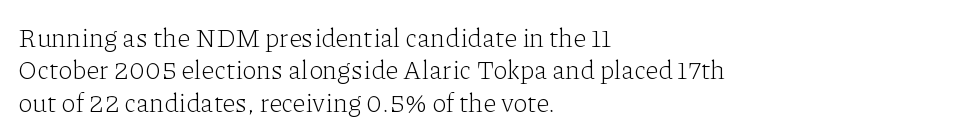
{"italic": "no", "bold": "no", "underline": "no", "align": "left", "line_spacing": "normal", "line_spacing_ratio": 1.25, "letter_spacing": "normal", "letter_spacing_em": 0.0, "glyph_px": 26}
